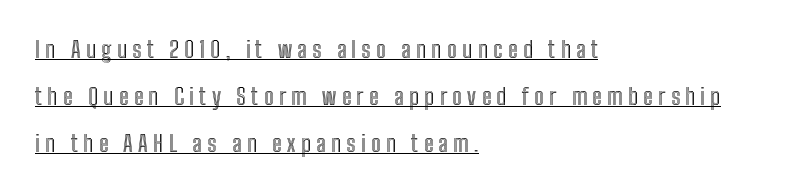
{"italic": "no", "underline": "yes", "align": "left", "line_spacing": "loose", "line_spacing_ratio": 2.05, "letter_spacing": "wide", "letter_spacing_em": 0.23, "glyph_px": 23}
